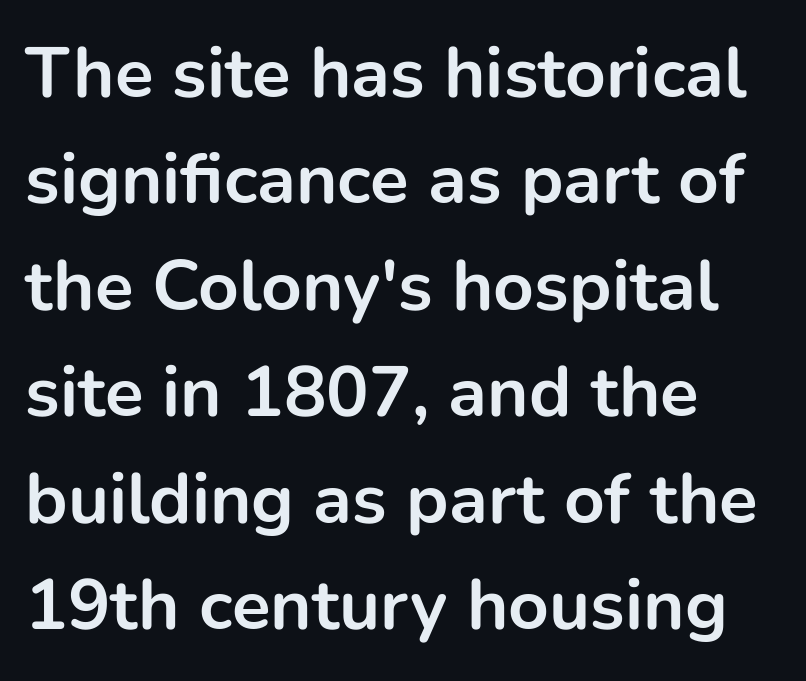
The image shows 71 px bold sans-serif type, upright; set left-aligned, normal line spacing (1.5x), normal letter spacing, not underlined; low stroke contrast and a medium x-height.
